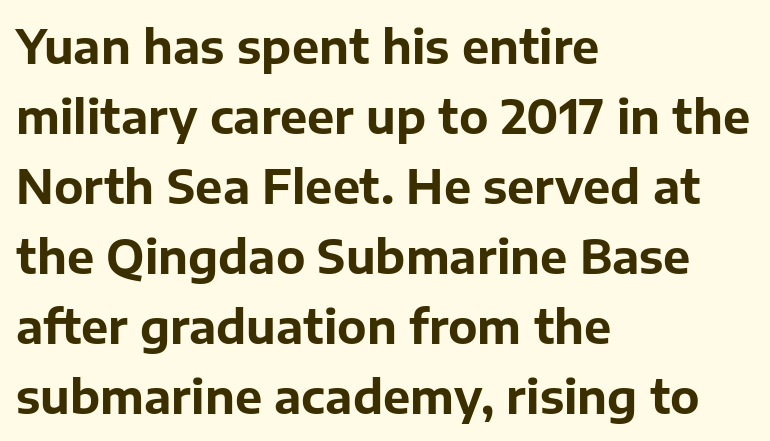
Words appear dense and cohesive because spacing is normal. Plain, unruled lines of type. Alignment: flush left. Heft: maximum for text — a bold. The block of text has a typical density, with ordinary space between rows. Think of a printed novel: that variable character pitch is what you see here.
